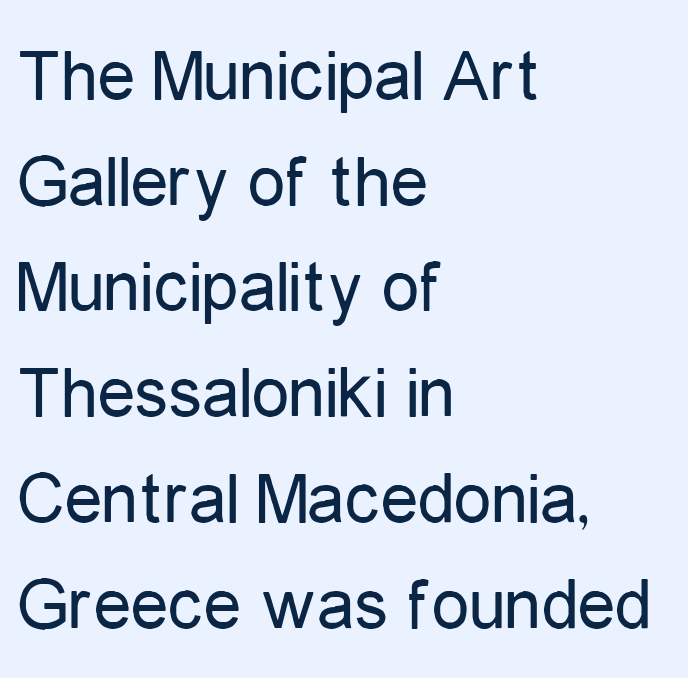
{"serif": "no", "italic": "no", "bold": "no", "weight": "regular", "width": "condensed", "stroke_contrast": "low", "x_height": "medium", "monospaced": "no", "underline": "no", "align": "left", "line_spacing": "normal", "line_spacing_ratio": 1.41, "letter_spacing": "normal", "letter_spacing_em": 0.0, "glyph_px": 75}
